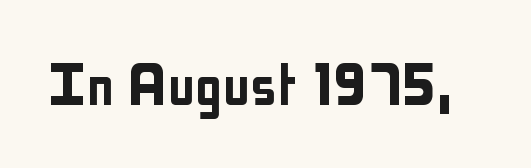
{"serif": "no", "italic": "no", "width": "condensed", "stroke_contrast": "low", "x_height": "medium", "monospaced": "no", "underline": "no", "letter_spacing": "normal", "letter_spacing_em": 0.0, "glyph_px": 69}
